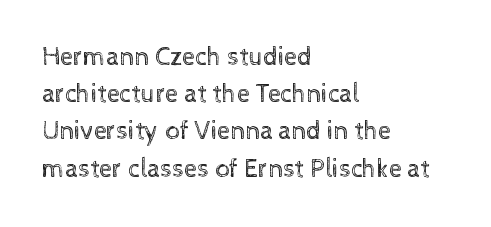
The rendering anchors every line to the left-hand side. A clean baseline with only descenders dipping below it. No chunkiness to these letters — they're not bold. Leading matches the norm, producing a regular column. Ascenders rise straight up at ninety degrees. Nobody touched the tracking dial on this one.
